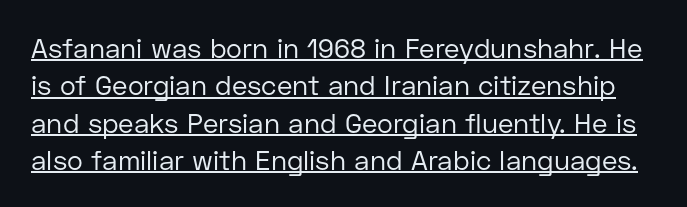
Nope, not italic — everything's standing straight. No letter is thick-stroked: the sample isn't bold. Does extra space separate the letters? No, they use regular spacing. The rows are spaced the way most documents space them. A typographer would call this underscored text.
